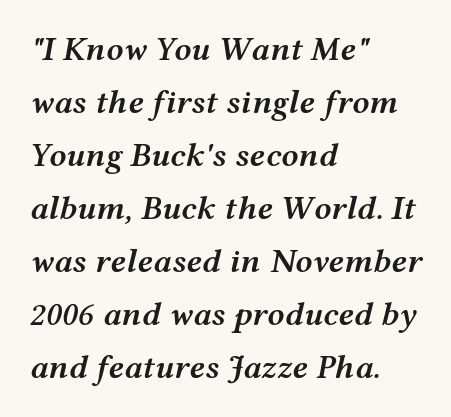
Q: Is the text bold? A: Semi-bold.
Q: Is the text italic (slanted)? A: Yes, it leans right by about 12 degrees.
Q: Is the text underlined? A: No.
Q: How is the paragraph aligned? A: Left-aligned.
Q: Is the spacing between letters normal or unusually wide? A: Normal.
Q: Is the spacing between lines tight, normal or loose? A: Normal.
Q: Width (condensed, normal, or wide)? A: Wide.
Q: Stroke contrast? A: Medium.
Q: x-height? A: Medium.
Q: Monospaced? A: No.
